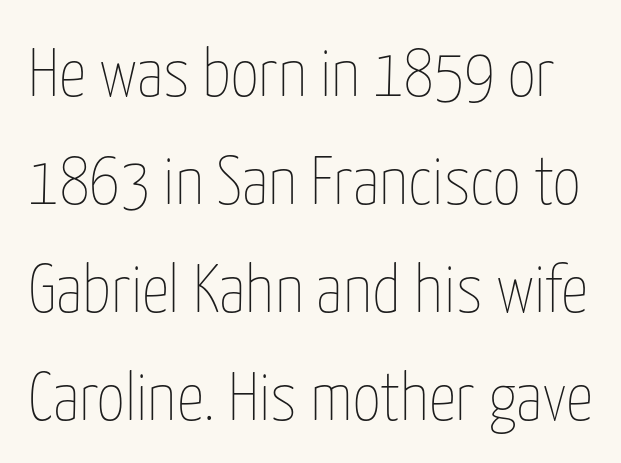
Unbolded letterforms with no extra heft. Plain, unruled lines of type. Quick note: interline space is typical. The line texture is even and compact thanks to regular tracking. Character widths vary here, with narrow letters taking less room than wide ones. When letters stand straight like this, we call the style roman or upright.
